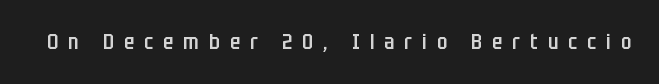
The type sits square on the baseline with zero lean. Clear beneath every line of the passage. A fair bit of extra ink — the face is semibold, not bold. Inter-character spacing is expanded well beyond the font's built-in metrics.
